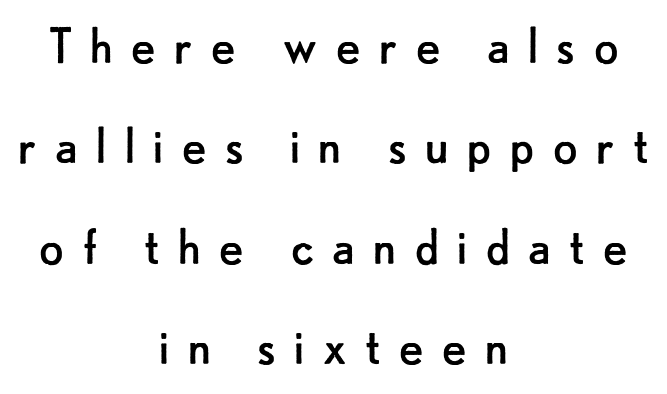
This sample has the flowing, uneven cadence of proportional lettering. Words float on clear page, feet unadorned. The typeface has the unassuming heft of standard copy or less. These lines sit exactly where default settings would place them. Typeset on center — no edge is straight. Characters follow at a spacing far wider than the type designer built in.
